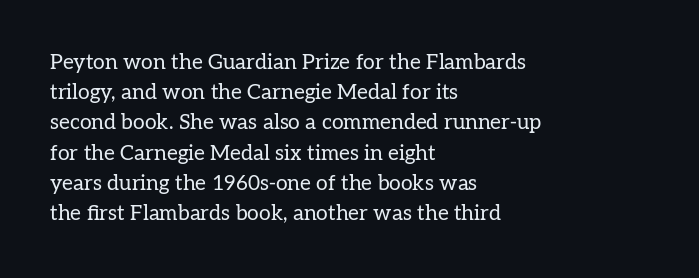
The image shows 21 px text type, upright; set left-aligned, normal line spacing (1.44x), normal letter spacing, not underlined.
